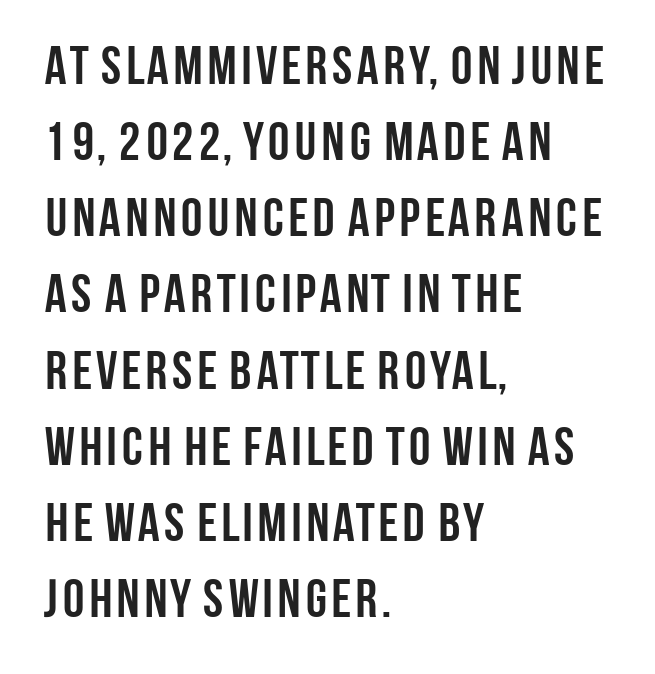
{"serif": "no", "italic": "no", "bold": "yes", "weight": "semibold", "width": "condensed", "stroke_contrast": "low", "x_height": "large", "monospaced": "no", "underline": "no", "align": "left", "line_spacing": "normal", "line_spacing_ratio": 1.41, "letter_spacing": "normal", "letter_spacing_em": 0.0, "glyph_px": 54}
